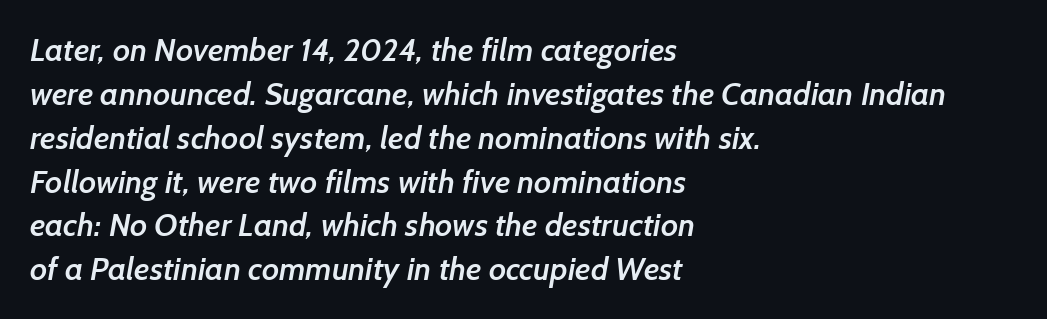
Q: Is the text bold? A: Semi-bold.
Q: Is the typeface a serif or a sans-serif typeface? A: Sans-serif.
Q: Is the text underlined? A: No.
Q: How is the paragraph aligned? A: Left-aligned.
Q: Is the spacing between letters normal or unusually wide? A: Normal.
Q: Is the spacing between lines tight, normal or loose? A: Normal.
Q: Width (condensed, normal, or wide)? A: Normal.
Q: Stroke contrast? A: Low.
Q: x-height? A: Medium.
Q: Monospaced? A: No.
